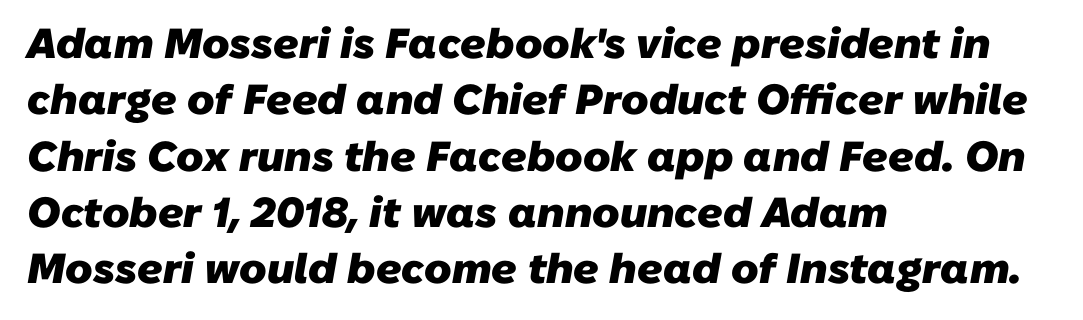
The letters sit at their default tracking, neither squeezed nor spread. Proportional: the letters do not fall into vertical columns. Teacher's note: observe the even left margin — that is flush-left alignment. If you measured baseline to baseline, you'd find a middling distance.
